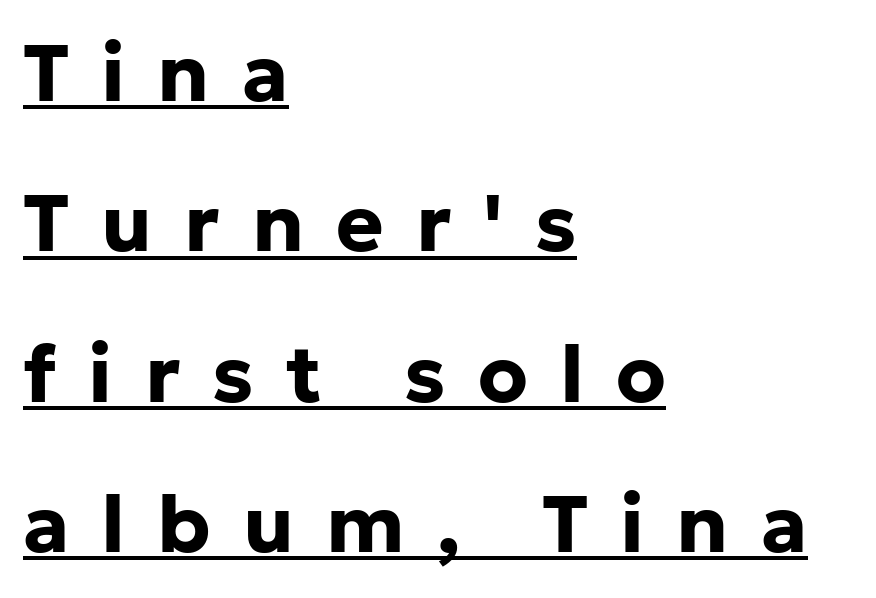
The image shows 80 px bold sans-serif type, upright; set left-aligned, line spacing 1.88x, unusually wide letter spacing (+0.4 em), underlined; low stroke contrast and a medium x-height.
